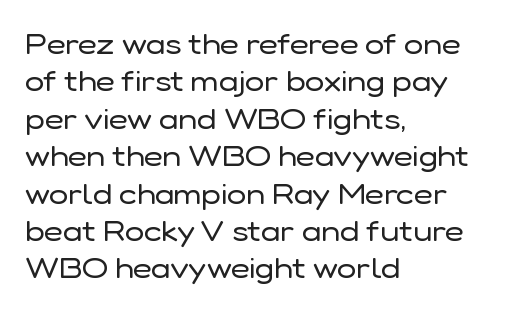
{"serif": "no", "italic": "no", "bold": "no", "weight": "regular", "width": "normal", "stroke_contrast": "low", "x_height": "medium", "monospaced": "no", "underline": "no", "align": "left", "line_spacing": "normal", "line_spacing_ratio": 1.29, "letter_spacing": "normal", "letter_spacing_em": 0.0, "glyph_px": 29}
